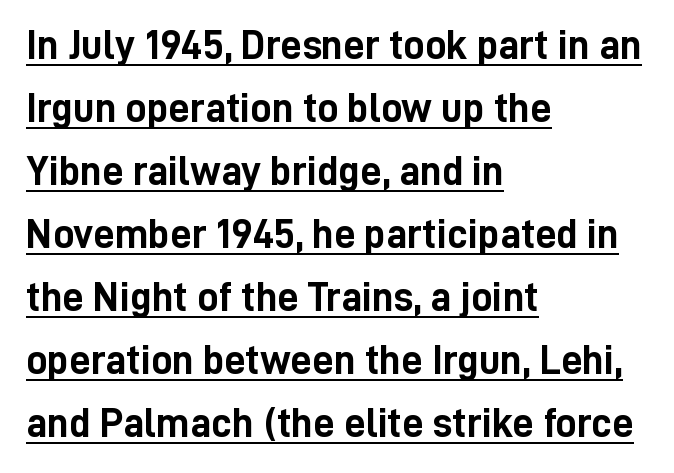
{"serif": "no", "italic": "no", "bold": "yes", "weight": "semibold", "width": "condensed", "stroke_contrast": "low", "x_height": "medium", "monospaced": "no", "underline": "yes", "align": "left", "line_spacing": "normal", "line_spacing_ratio": 1.5, "letter_spacing": "normal", "letter_spacing_em": 0.0, "glyph_px": 42}
